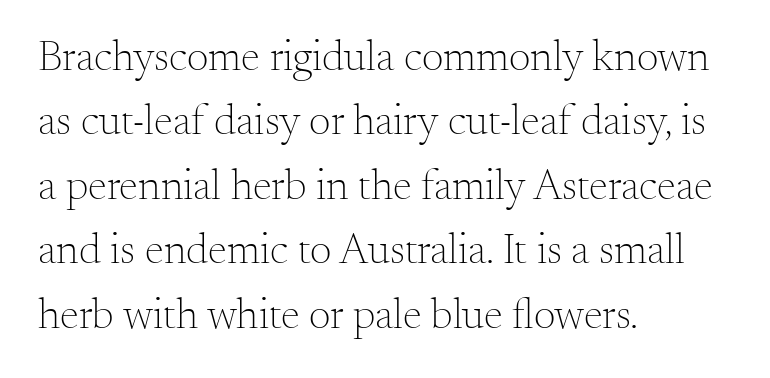
{"serif": "yes", "italic": "no", "bold": "no", "weight": "light", "width": "normal", "stroke_contrast": "medium", "x_height": "small", "monospaced": "no", "underline": "no", "align": "left", "line_spacing": "normal", "line_spacing_ratio": 1.5, "letter_spacing": "normal", "letter_spacing_em": 0.0, "glyph_px": 43}
